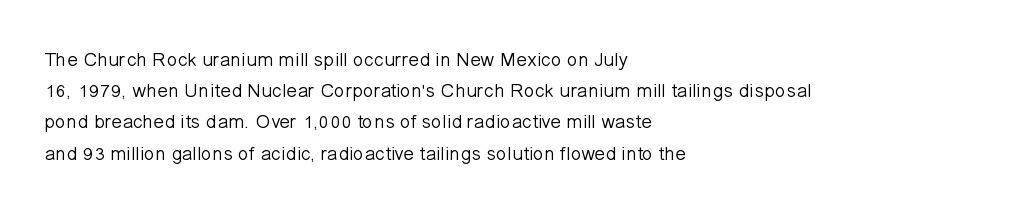
The image shows 20 px text type, upright; set left-aligned, normal line spacing (1.56x), normal letter spacing, not underlined.
